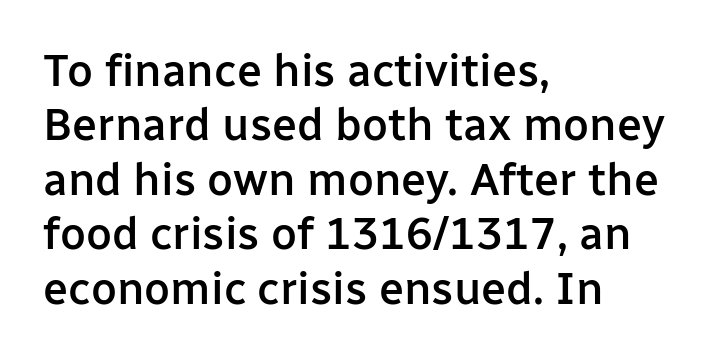
{"serif": "no", "italic": "no", "bold": "semi", "weight": "semibold", "width": "normal", "stroke_contrast": "low", "x_height": "medium", "monospaced": "no", "underline": "no", "align": "left", "line_spacing_ratio": 1.21, "letter_spacing": "normal", "letter_spacing_em": 0.0, "glyph_px": 45}
